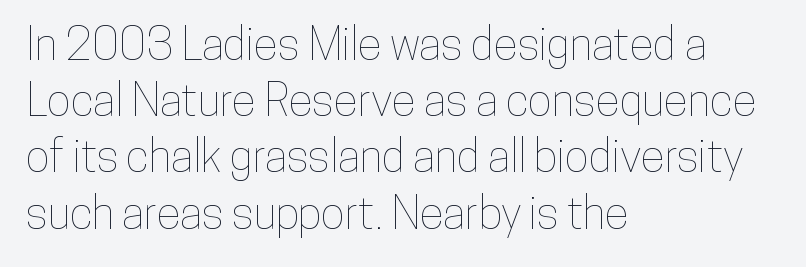
{"italic": "no", "width": "condensed", "stroke_contrast": "low", "x_height": "medium", "monospaced": "no", "underline": "no", "align": "left", "line_spacing": "normal", "line_spacing_ratio": 1.25, "letter_spacing": "normal", "letter_spacing_em": 0.0, "glyph_px": 45}
